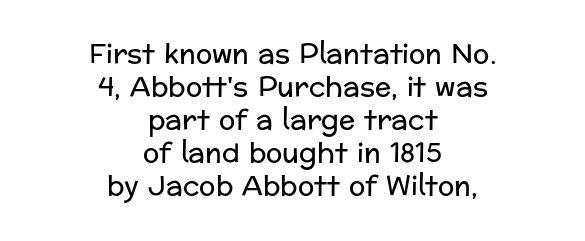
Q: Is the text bold? A: No.
Q: Is the text italic (slanted)? A: No, it is upright.
Q: Is the text underlined? A: No.
Q: How is the paragraph aligned? A: Centered.
Q: Is the spacing between letters normal or unusually wide? A: Normal.
